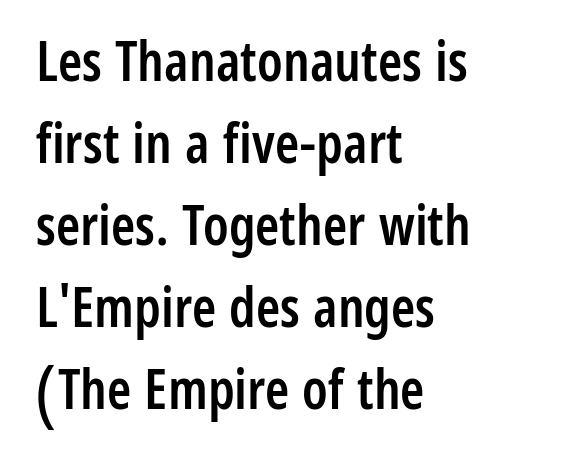
Decoration check: the copy has no underline. The characters display no serif detailing; their extremities are plain. Spacing verdict: proportional, widths tailored to each character. Evenly set lines give the paragraph a standard silhouette. Heft: intermediate — a semibold.
